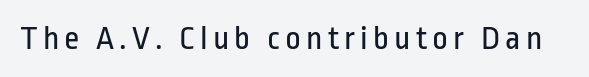
Quick note: underline off. The rendering uses natural spacing where letterforms have individual widths. Is the type heavy? It reads as light-to-regular instead. In terms of posture, this sample is upright. The glyphs in this specimen are sans serif.
